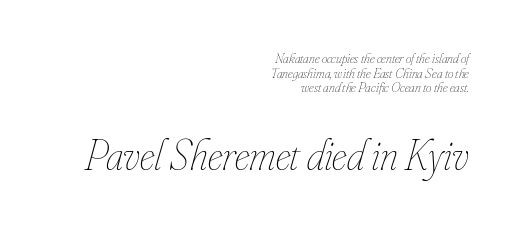
The image shows 43 px thin, condensed type, italic (leaning right); set right-aligned, tight line spacing (1.04x), normal letter spacing, not underlined; the second (bottom) block is 3.07x larger; low stroke contrast and a small x-height.
